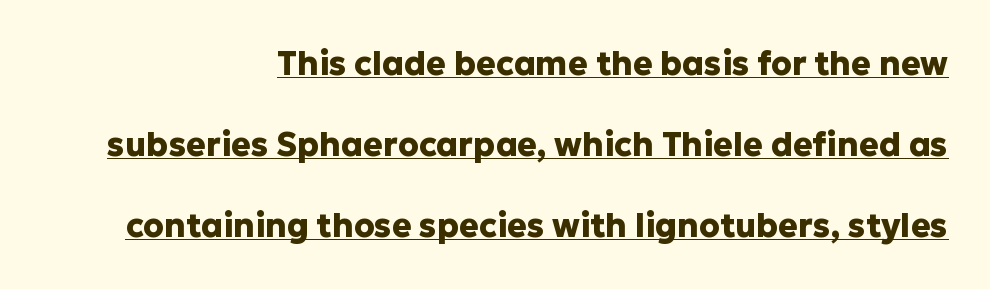
{"serif": "no", "italic": "no", "bold": "yes", "weight": "heavy", "width": "normal", "stroke_contrast": "low", "x_height": "medium", "monospaced": "no", "underline": "yes", "align": "right", "line_spacing": "loose", "line_spacing_ratio": 2.45, "letter_spacing": "normal", "letter_spacing_em": 0.0, "glyph_px": 33}
